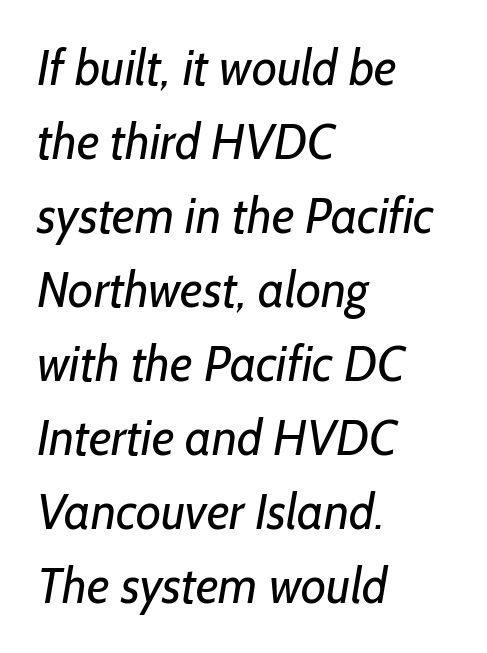
Each letter keeps its own natural width here, so spacing adapts to shape. Serifs: no, the terminals of the letterforms are clean. Look at the tracking — it's just the regular setting, nothing added. Notice how the passage keeps a crisp vertical edge on the left only. Think standard paragraph weight, or any step lighter than that. What's the leading like? Ordinary, nothing unusual.
